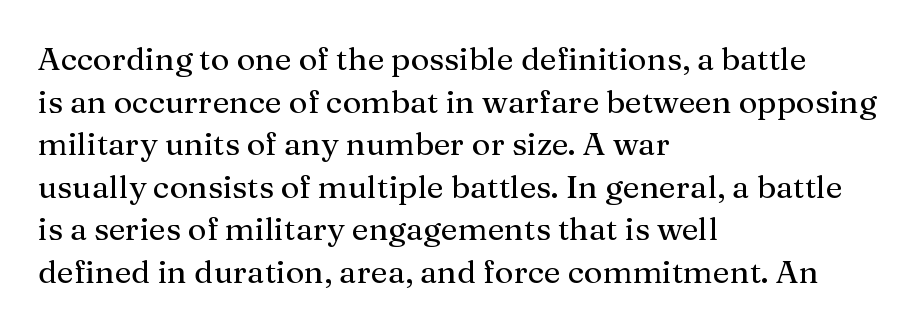
Q: Is the text italic (slanted)? A: No, it is upright.
Q: Is the typeface a serif or a sans-serif typeface? A: Serif.
Q: Is the text underlined? A: No.
Q: How is the paragraph aligned? A: Left-aligned.
Q: Is the spacing between letters normal or unusually wide? A: Normal.
Q: Is the spacing between lines tight, normal or loose? A: Normal.
Q: Width (condensed, normal, or wide)? A: Normal.
Q: Stroke contrast? A: Medium.
Q: x-height? A: Medium.
Q: Monospaced? A: No.
